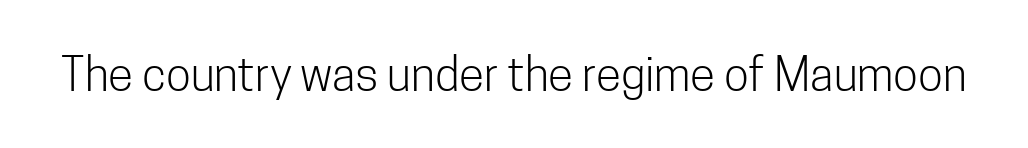
You can tell from the bare stems that sans-serif type was used. Stems here are at most as thick as an everyday book face. Italic: no, the glyphs are upright roman. Honestly, there is no underline to notice here at all.
